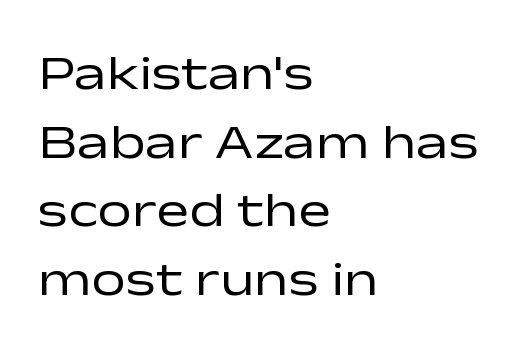
Q: Is the text bold? A: No.
Q: Is the text italic (slanted)? A: No, it is upright.
Q: Is the typeface a serif or a sans-serif typeface? A: Sans-serif.
Q: Is the text underlined? A: No.
Q: How is the paragraph aligned? A: Left-aligned.
Q: Is the spacing between letters normal or unusually wide? A: Normal.
Q: Is the spacing between lines tight, normal or loose? A: Normal.
Q: Width (condensed, normal, or wide)? A: Wide.
Q: Stroke contrast? A: Low.
Q: x-height? A: Medium.
Q: Monospaced? A: No.
